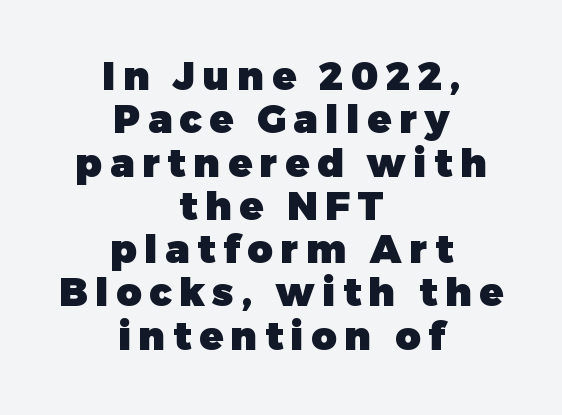
The image shows 39 px heavy sans-serif type, upright; set centered, tight line spacing (1.11x), unusually wide letter spacing (+0.2 em), not underlined; low stroke contrast and a medium x-height.
